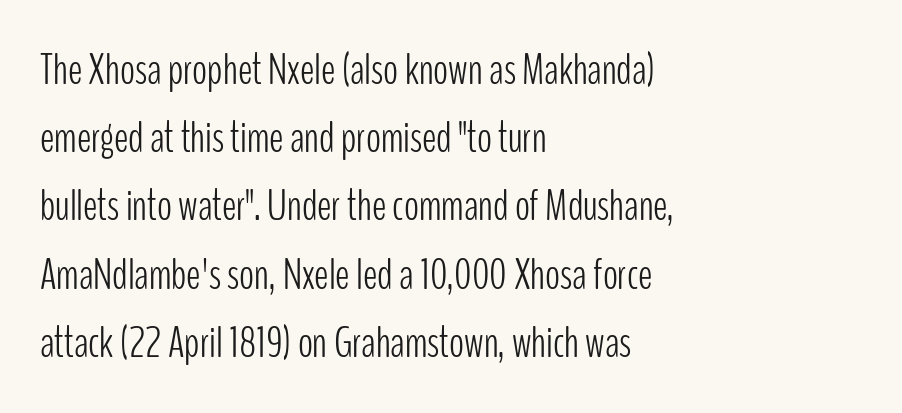
Q: Is the text bold? A: No.
Q: Is the text italic (slanted)? A: No, it is upright.
Q: Is the typeface a serif or a sans-serif typeface? A: Sans-serif.
Q: Is the text underlined? A: No.
Q: How is the paragraph aligned? A: Left-aligned.
Q: Is the spacing between letters normal or unusually wide? A: Normal.
Q: Is the spacing between lines tight, normal or loose? A: Normal.
Q: Width (condensed, normal, or wide)? A: Condensed.
Q: Stroke contrast? A: Low.
Q: x-height? A: Medium.
Q: Monospaced? A: No.
